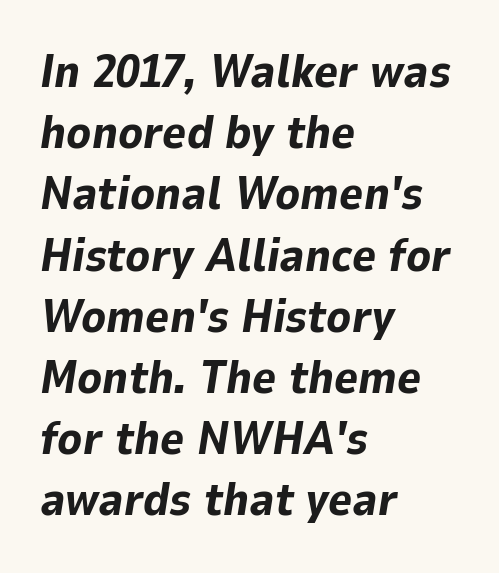
Q: Is the text bold? A: Yes.
Q: Is the text italic (slanted)? A: Yes, it leans right by about 9 degrees.
Q: Is the text underlined? A: No.
Q: How is the paragraph aligned? A: Left-aligned.
Q: Is the spacing between letters normal or unusually wide? A: Normal.
Q: Is the spacing between lines tight, normal or loose? A: Normal.
Q: Width (condensed, normal, or wide)? A: Normal.
Q: Stroke contrast? A: Low.
Q: x-height? A: Medium.
Q: Monospaced? A: No.
